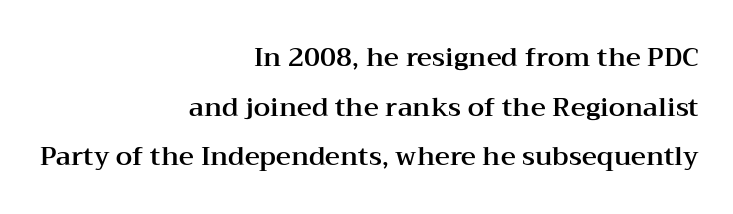
Q: Is the text italic (slanted)? A: No, it is upright.
Q: Is the text underlined? A: No.
Q: How is the paragraph aligned? A: Right-aligned.
Q: Is the spacing between letters normal or unusually wide? A: Normal.
Q: Is the spacing between lines tight, normal or loose? A: Loose.
